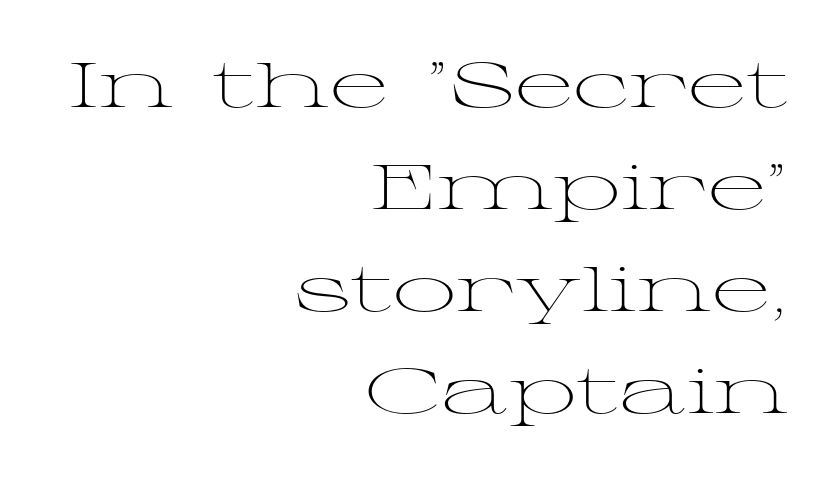
{"serif": "yes", "italic": "no", "bold": "no", "weight": "light", "width": "wide", "stroke_contrast": "medium", "x_height": "medium", "monospaced": "no", "underline": "no", "align": "right", "line_spacing": "normal", "line_spacing_ratio": 1.62, "letter_spacing": "normal", "letter_spacing_em": 0.0, "glyph_px": 63}
